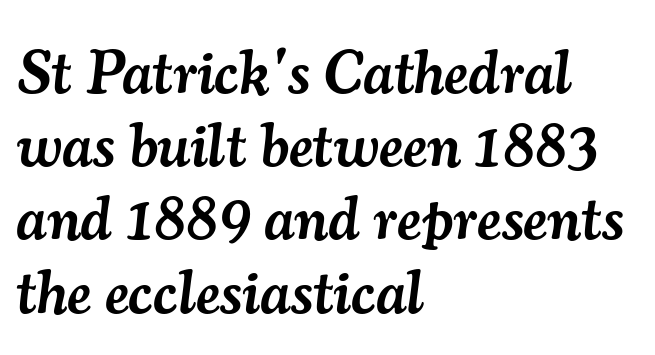
{"serif": "yes", "italic": "yes", "lean": "right", "slant_degrees": 7, "bold": "semi", "weight": "semibold", "width": "normal", "stroke_contrast": "medium", "x_height": "small", "monospaced": "no", "underline": "no", "align": "left", "line_spacing_ratio": 1.2, "letter_spacing": "normal", "letter_spacing_em": 0.0, "glyph_px": 61}
